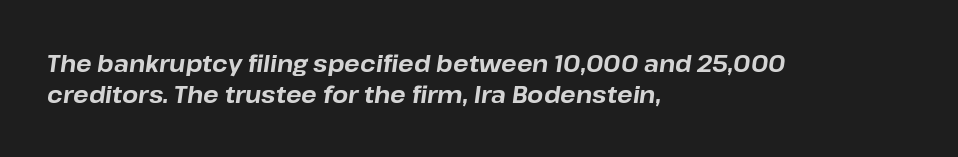
{"italic": "yes", "lean": "right", "slant_degrees": 8, "bold": "yes", "underline": "no", "align": "left", "line_spacing": "normal", "line_spacing_ratio": 1.33, "letter_spacing": "normal", "letter_spacing_em": 0.0, "glyph_px": 23}
